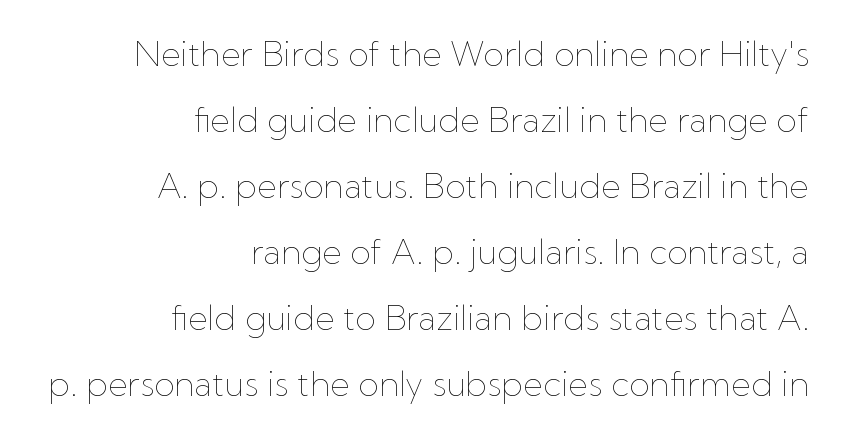
The image shows 34 px thin type, upright; set right-aligned, loose line spacing (1.94x), normal letter spacing, not underlined; low stroke contrast and a medium x-height.
